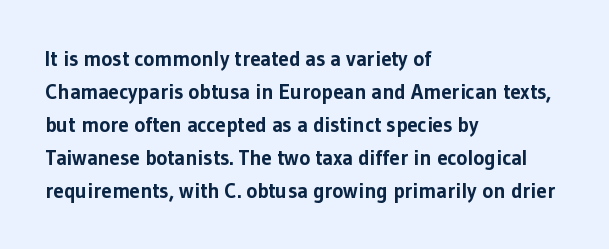
{"italic": "no", "bold": "yes", "underline": "no", "align": "left", "line_spacing": "normal", "line_spacing_ratio": 1.57, "letter_spacing": "normal", "letter_spacing_em": 0.0, "glyph_px": 21}
